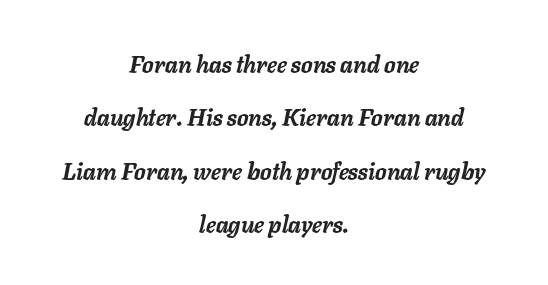
The words here are not underlined. Slant detected: the letters are inclined. Every row of glyphs is offset so its center matches the block's center. This rendering leaves character spacing at its baseline value.
